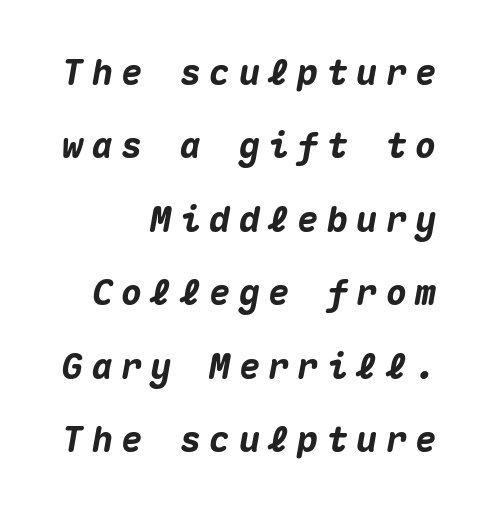
Vertical spacing — loose. The passage shown has open, widely tracked lettering throughout. Does the copy run flush right? Yes — the right margin is perfectly even. The strip under each line holds only bare page. Emphasis-style slanted type is in use. Monospaced: the letters line up in strict vertical columns.
